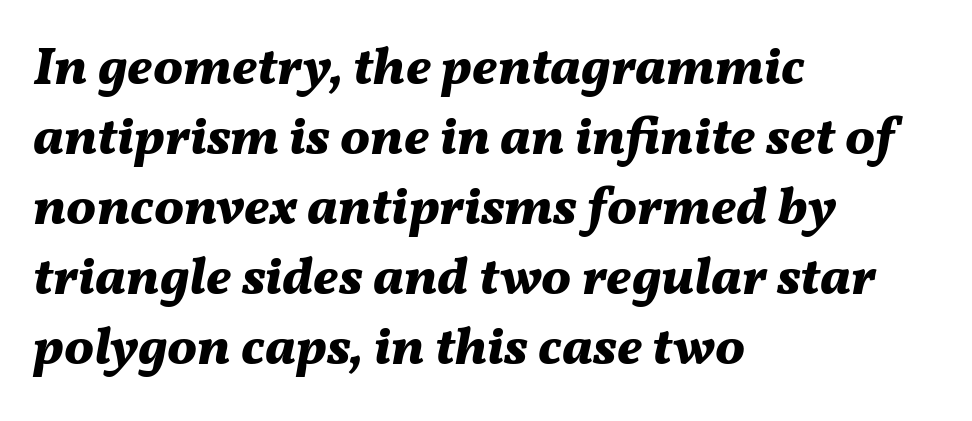
The image shows 53 px bold type, italic (leaning right); set left-aligned, normal line spacing (1.32x), normal letter spacing, not underlined; medium stroke contrast and a medium x-height.
